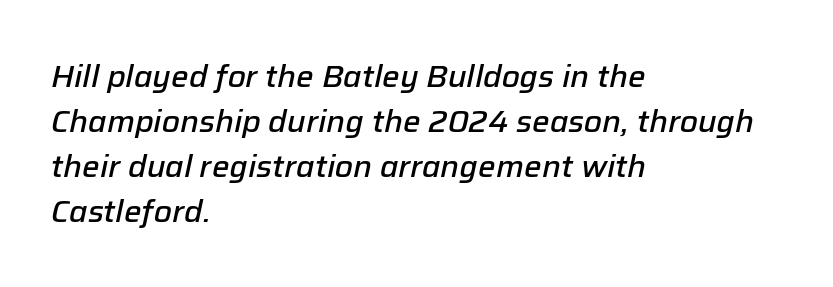
{"italic": "yes", "lean": "right", "slant_degrees": 12, "bold": "semi", "weight": "semibold", "width": "normal", "stroke_contrast": "low", "x_height": "medium", "monospaced": "no", "underline": "no", "align": "left", "line_spacing": "normal", "line_spacing_ratio": 1.45, "letter_spacing": "normal", "letter_spacing_em": 0.0, "glyph_px": 31}
